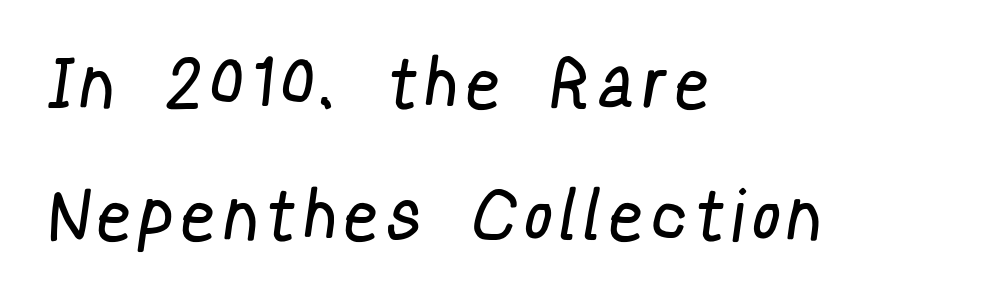
The image shows 70 px regular-weight, condensed sans-serif type; set left-aligned, line spacing 1.89x, unusually wide letter spacing (+0.22 em), not underlined; low stroke contrast and a medium x-height.
